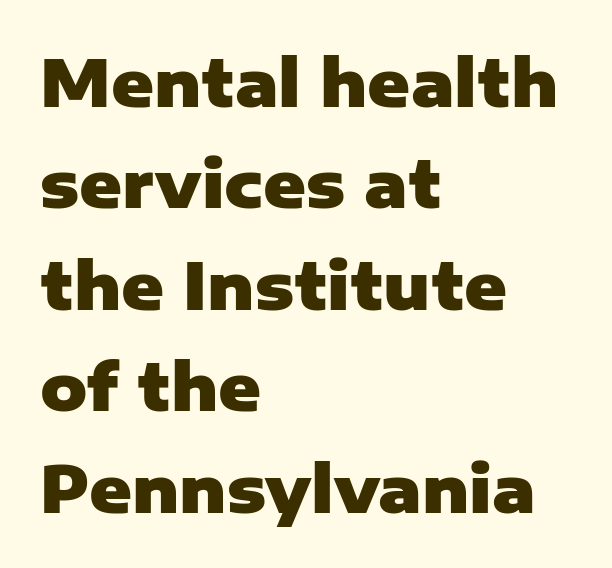
Spacing between characters is what you'd get straight out of the box. Nobody drew a line under any word here. Note the varied advance widths — an 'i' is clearly narrower than an 'm'. Notice how thick the strokes are: this is what a full bold looks like.
